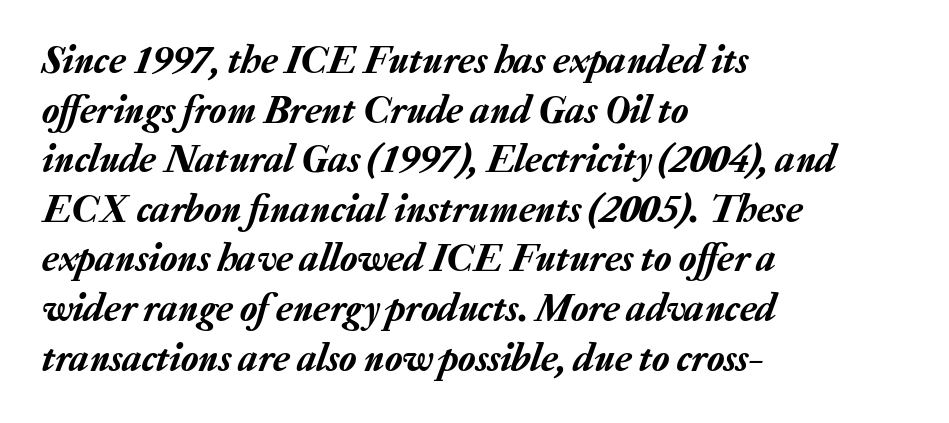
The image shows 40 px text type, italic (leaning right); set left-aligned, line spacing 1.24x, normal letter spacing, not underlined; low stroke contrast and a medium x-height.
